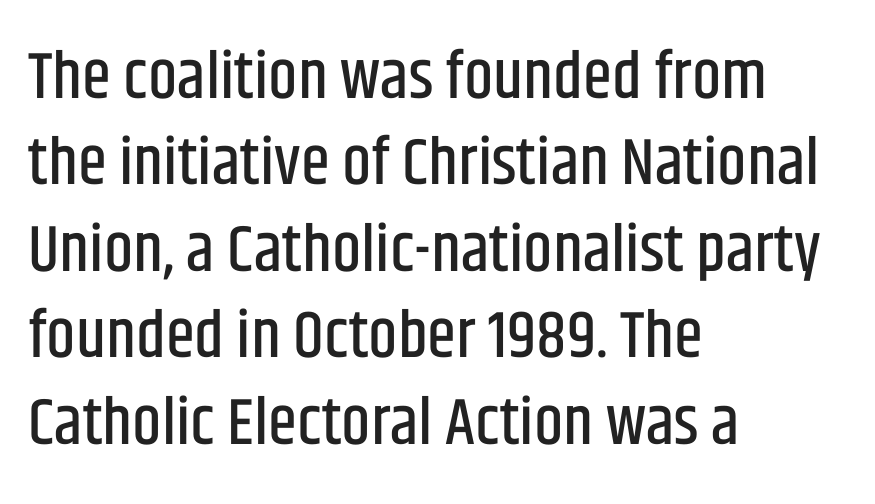
Q: Is the text italic (slanted)? A: No, it is upright.
Q: Is the typeface a serif or a sans-serif typeface? A: Sans-serif.
Q: Is the text underlined? A: No.
Q: How is the paragraph aligned? A: Left-aligned.
Q: Is the spacing between letters normal or unusually wide? A: Normal.
Q: Is the spacing between lines tight, normal or loose? A: Normal.
Q: Width (condensed, normal, or wide)? A: Condensed.
Q: Stroke contrast? A: Low.
Q: x-height? A: Large.
Q: Monospaced? A: No.
